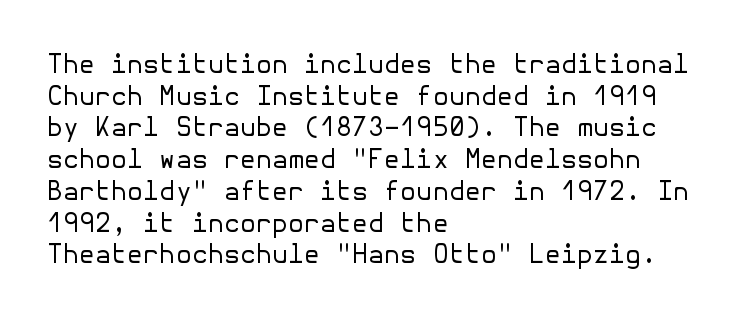
The image shows 26 px text type, upright; set left-aligned, line spacing 1.22x, normal letter spacing, not underlined.
